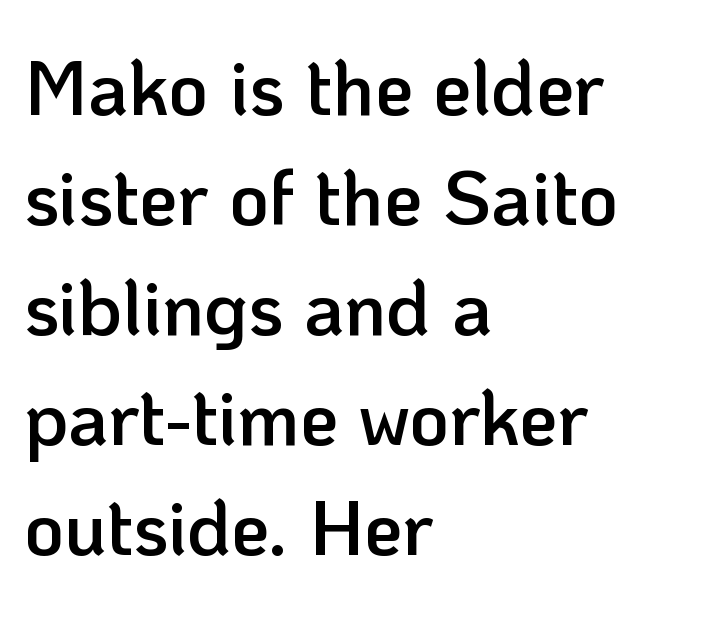
{"serif": "no", "italic": "no", "bold": "semi", "weight": "semibold", "width": "normal", "stroke_contrast": "low", "x_height": "medium", "monospaced": "no", "underline": "no", "align": "left", "line_spacing": "normal", "line_spacing_ratio": 1.43, "letter_spacing": "normal", "letter_spacing_em": 0.0, "glyph_px": 77}
